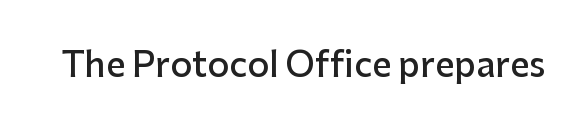
{"serif": "no", "italic": "no", "bold": "semi", "weight": "semibold", "width": "normal", "stroke_contrast": "low", "x_height": "medium", "monospaced": "no", "underline": "no", "letter_spacing": "normal", "letter_spacing_em": 0.0, "glyph_px": 34}
